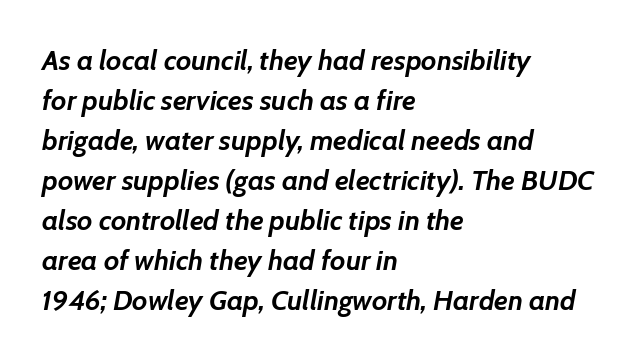
{"italic": "yes", "lean": "right", "slant_degrees": 7, "bold": "yes", "weight": "semibold", "width": "normal", "stroke_contrast": "low", "x_height": "medium", "monospaced": "no", "underline": "no", "align": "left", "line_spacing": "normal", "line_spacing_ratio": 1.43, "letter_spacing": "normal", "letter_spacing_em": 0.0, "glyph_px": 28}
